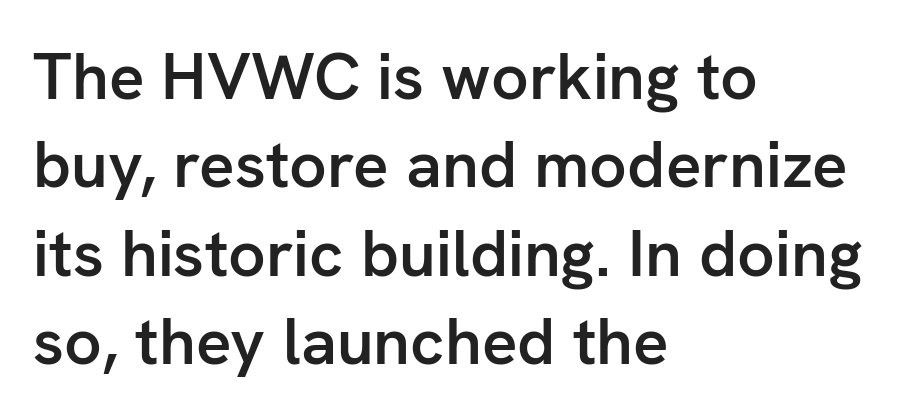
Posture: straight, roman, zero tilt. Each letter keeps its own natural width here, so spacing adapts to shape. Students, note that the glyphs here touch the page at normal intervals. Any mark beneath the type? The region is blank. All the whitespace from short lines collects on the right.
